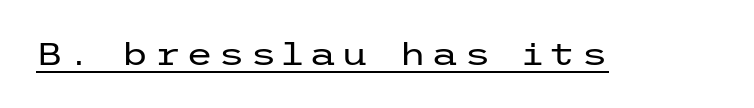
Q: Is the text bold? A: No.
Q: Is the text italic (slanted)? A: No, it is upright.
Q: Is the typeface a serif or a sans-serif typeface? A: Sans-serif.
Q: Is the text underlined? A: Yes.
Q: Width (condensed, normal, or wide)? A: Wide.
Q: Stroke contrast? A: Low.
Q: x-height? A: Medium.
